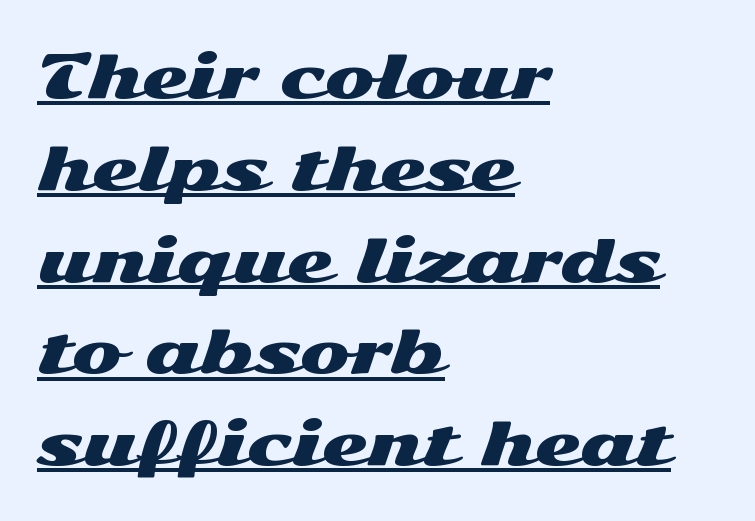
The image shows 60 px wide sans-serif type; set left-aligned, normal line spacing (1.53x), normal letter spacing, underlined; medium stroke contrast and a medium x-height.
